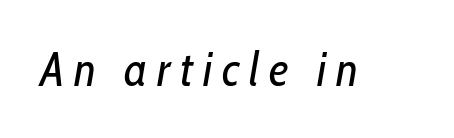
Weight: in the light-to-regular range. The rendering uses natural spacing where letterforms have individual widths. Would a proofreader flag this as italicized? Yes. Glance below the letters and you will spot only blank space.
